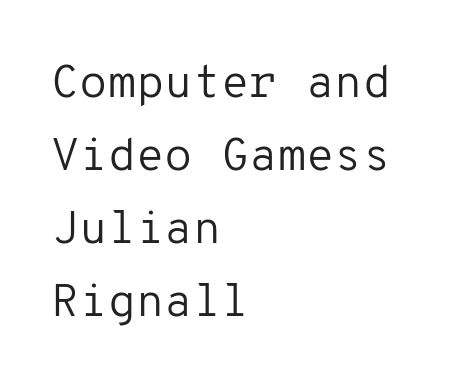
The image shows 46 px regular-weight sans-serif type, upright, monospaced; set left-aligned, normal line spacing (1.59x), normal letter spacing, not underlined; low stroke contrast and a medium x-height.
